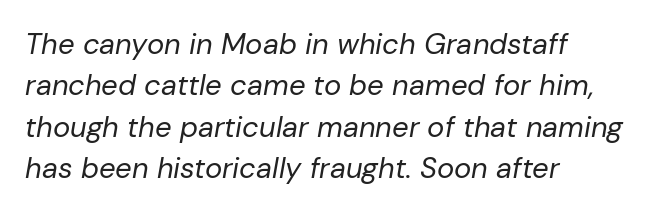
{"italic": "yes", "lean": "right", "slant_degrees": 10, "bold": "no", "weight": "regular", "width": "normal", "stroke_contrast": "low", "x_height": "medium", "monospaced": "no", "underline": "no", "align": "left", "line_spacing": "normal", "line_spacing_ratio": 1.43, "letter_spacing": "normal", "letter_spacing_em": 0.0, "glyph_px": 29}
